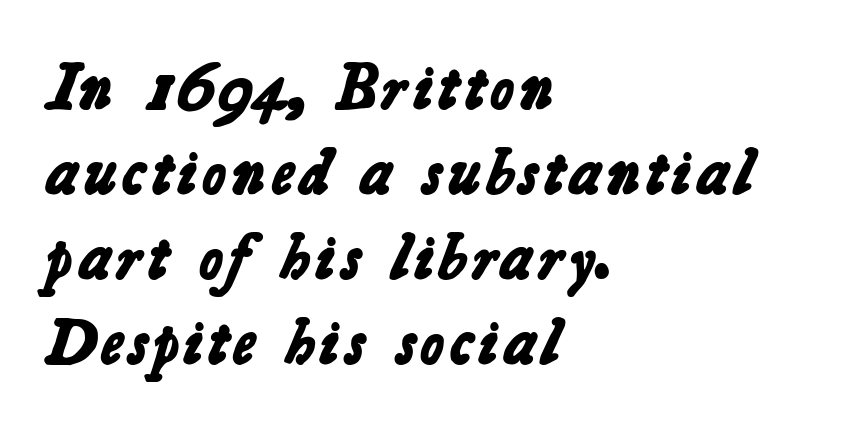
{"serif": "no", "bold": "yes", "weight": "bold", "width": "normal", "stroke_contrast": "low", "x_height": "medium", "monospaced": "no", "underline": "no", "align": "left", "line_spacing": "normal", "line_spacing_ratio": 1.31, "letter_spacing": "normal", "letter_spacing_em": 0.0, "glyph_px": 65}
